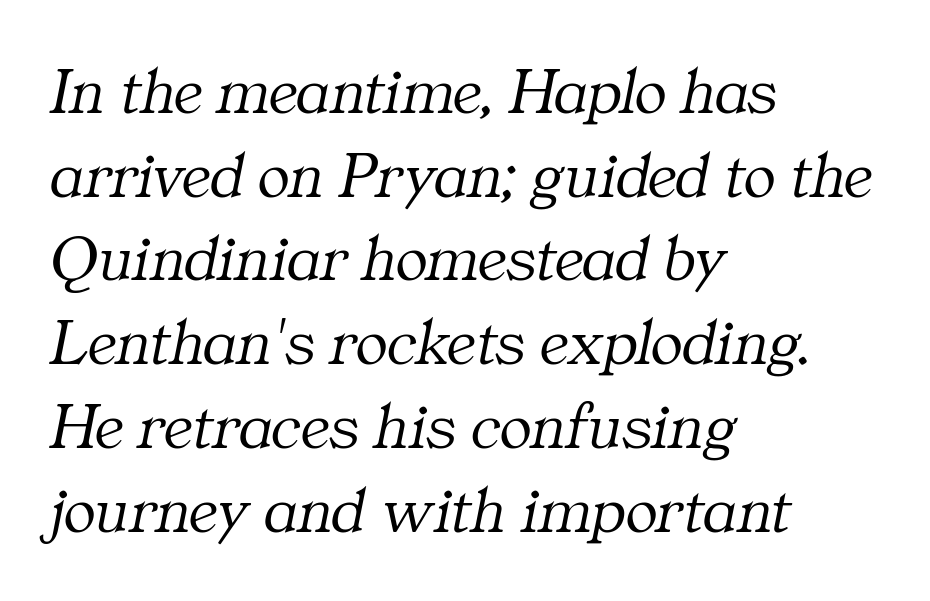
The image shows 67 px light serif type, italic (leaning right); set left-aligned, normal line spacing (1.25x), normal letter spacing, not underlined; medium stroke contrast and a medium x-height.
